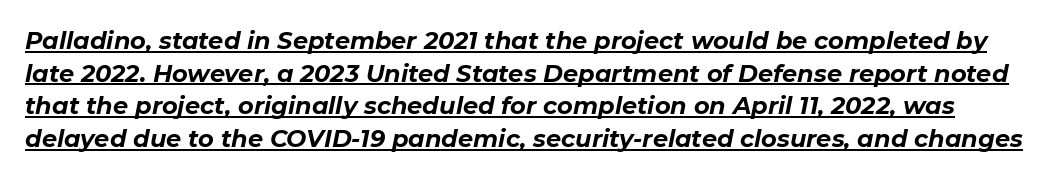
The image shows 24 px bold type, italic (leaning right); set normal line spacing (1.36x), normal letter spacing, underlined.
